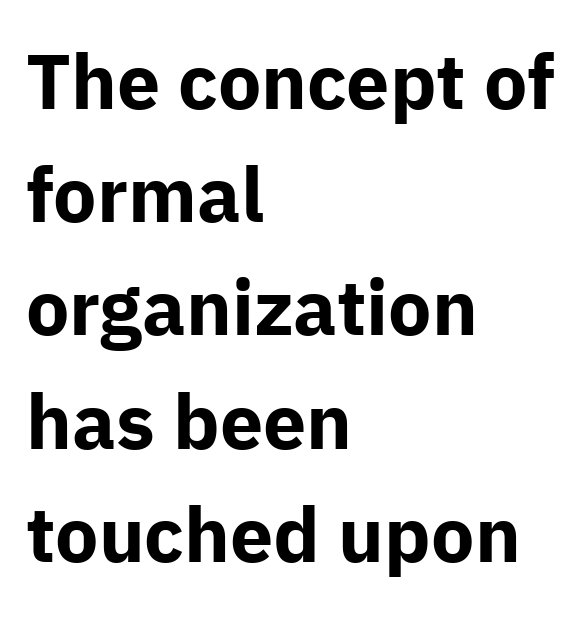
The image shows 77 px bold sans-serif type, upright; set left-aligned, normal line spacing (1.47x), normal letter spacing, not underlined; low stroke contrast and a medium x-height.
